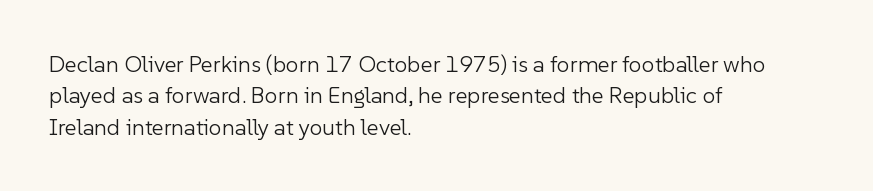
The image shows 23 px text type, upright; set left-aligned, normal line spacing (1.36x), normal letter spacing, not underlined.
